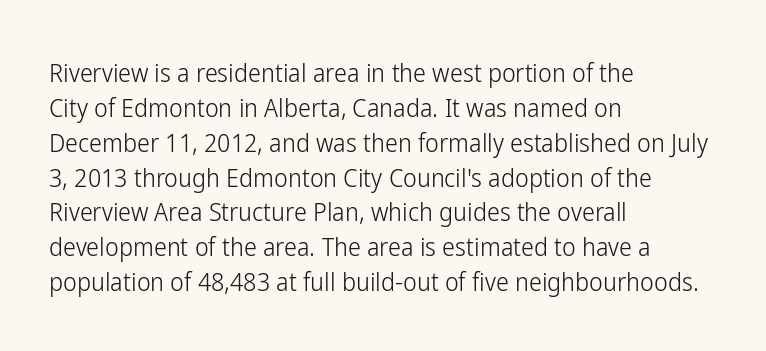
The strip under each line holds only bare page. Short note: letters normally spaced. The axis of the letterforms is exactly vertical. Line spacing here is normal. The rendering anchors every line to the left-hand side.
